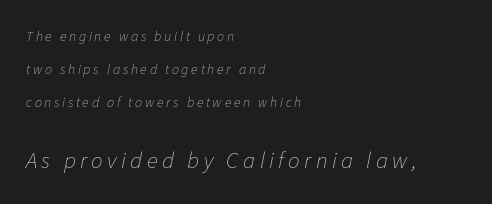
{"italic": "yes", "lean": "right", "slant_degrees": 11, "bold": "no", "underline": "no", "align": "left", "line_spacing": "loose", "line_spacing_ratio": 2.36, "larger_block": "second", "size_ratio": 1.64, "glyph_px": 23}
